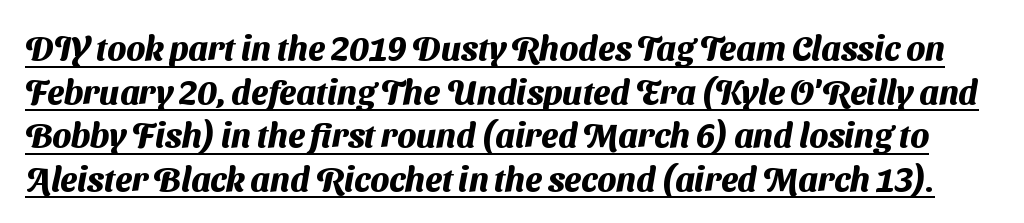
The image shows 34 px heavy sans-serif type; set normal line spacing (1.28x), normal letter spacing, underlined; medium stroke contrast and a medium x-height.
